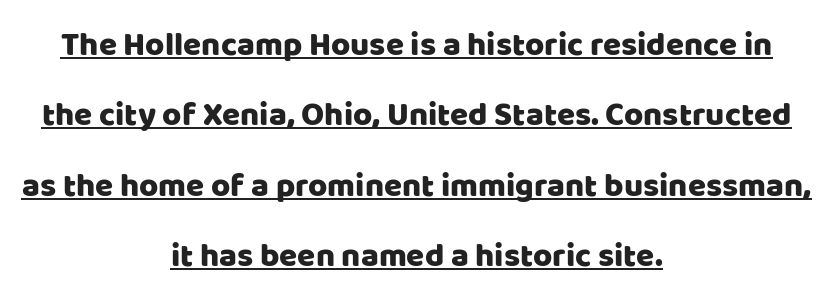
The image shows 33 px sans-serif type, upright; set centered, loose line spacing (2.13x), normal letter spacing, underlined; low stroke contrast and a large x-height.
